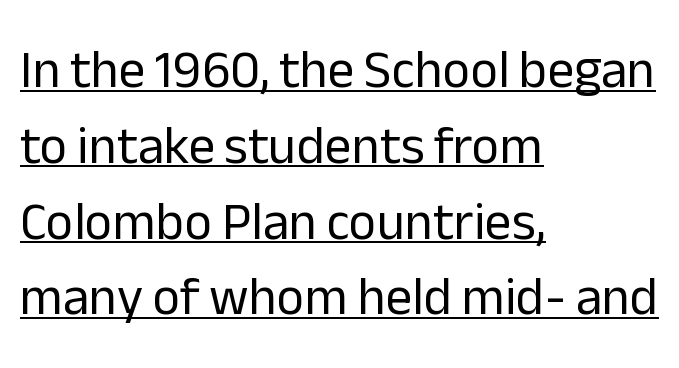
The image shows 53 px regular-weight sans-serif type, upright; set left-aligned, normal line spacing (1.43x), normal letter spacing, underlined; low stroke contrast and a medium x-height.
